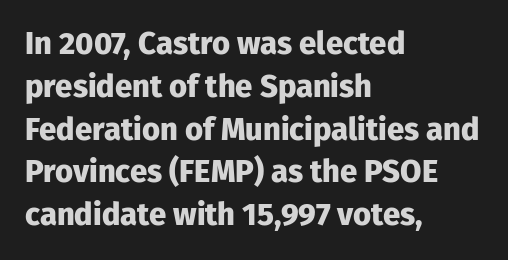
Designer's note — italics off, roman on. Here the designer chose a conventional face with non-uniform glyph widths. Stroke thickness is high; the sample reads as a true bold. Every row of glyphs begins at an identical x-position on the left. The specimen omits any rule beneath the text block's lines.
